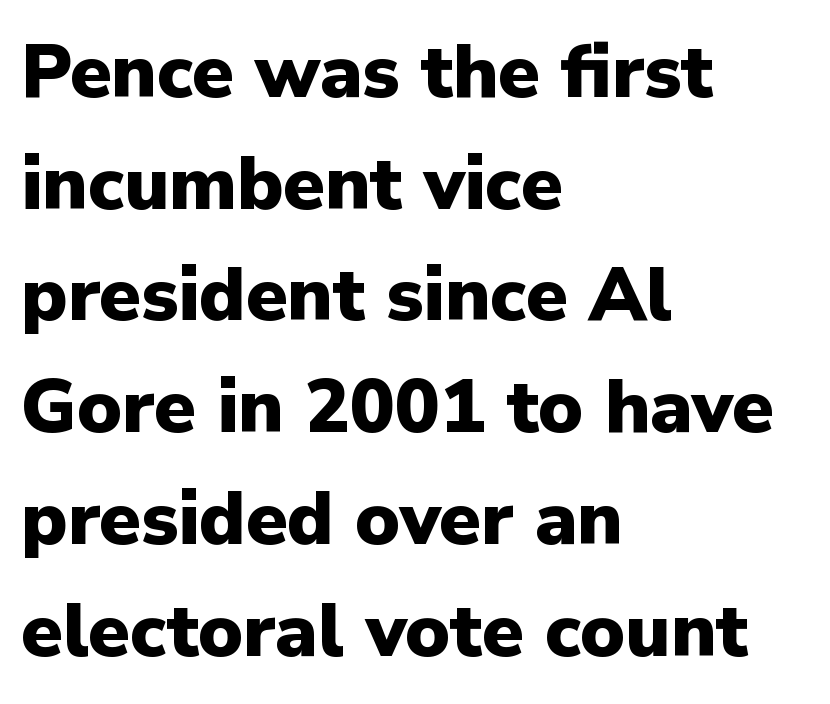
Q: Is the text bold? A: Yes.
Q: Is the text italic (slanted)? A: No, it is upright.
Q: Is the typeface a serif or a sans-serif typeface? A: Sans-serif.
Q: Is the text underlined? A: No.
Q: How is the paragraph aligned? A: Left-aligned.
Q: Is the spacing between letters normal or unusually wide? A: Normal.
Q: Is the spacing between lines tight, normal or loose? A: Normal.
Q: Width (condensed, normal, or wide)? A: Normal.
Q: Stroke contrast? A: Low.
Q: x-height? A: Medium.
Q: Monospaced? A: No.
